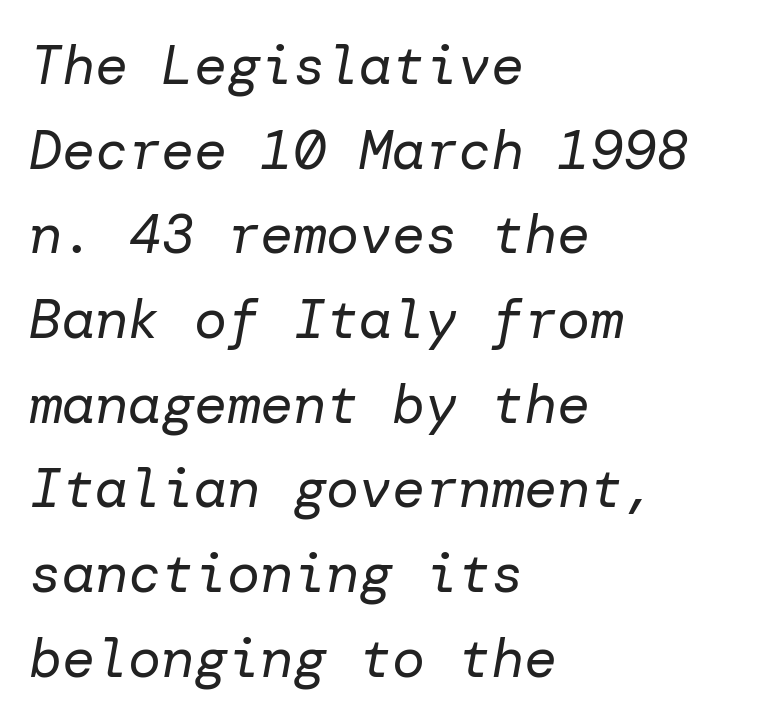
The image shows 55 px regular-weight type, italic (leaning right); set left-aligned, normal line spacing (1.54x), normal letter spacing, not underlined; low stroke contrast and a medium x-height.
